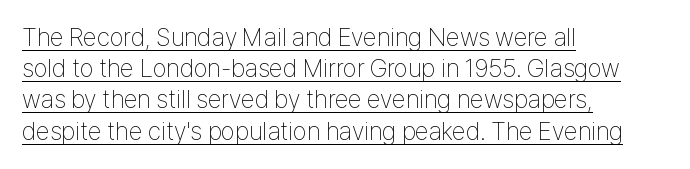
The image shows 25 px text type, upright; set left-aligned, normal line spacing (1.25x), normal letter spacing, underlined.
